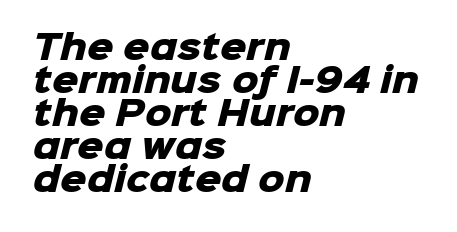
Horizontally, the lines are justified to the leading edge only. You could not count columns in this text — the font is proportionally spaced. Emphasis by weight is at full strength: bold. Typographically, this falls in the sans-serif category. Nothing unusual about the tracking: characters are spaced as the font intends.
